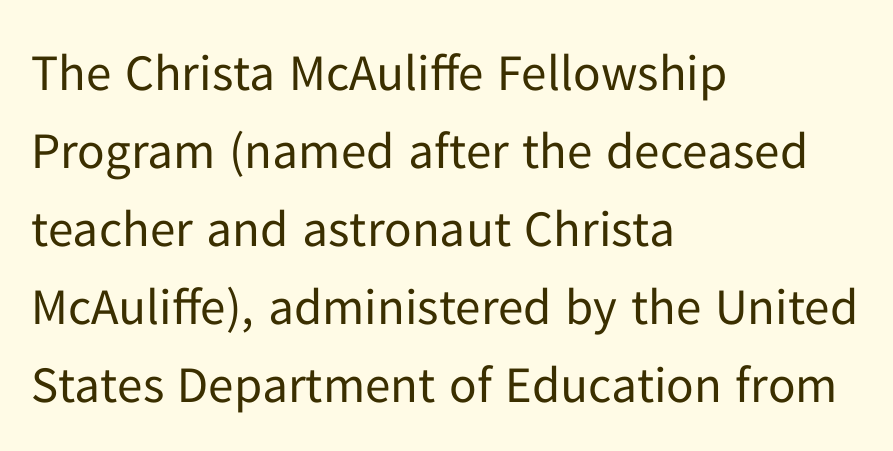
Stems and bowls with no extra thickness — not bold. Underline: absent. Where is the straight margin? On the left. The text was rendered using a sans face with plain stroke endings. Upright lettering throughout.
